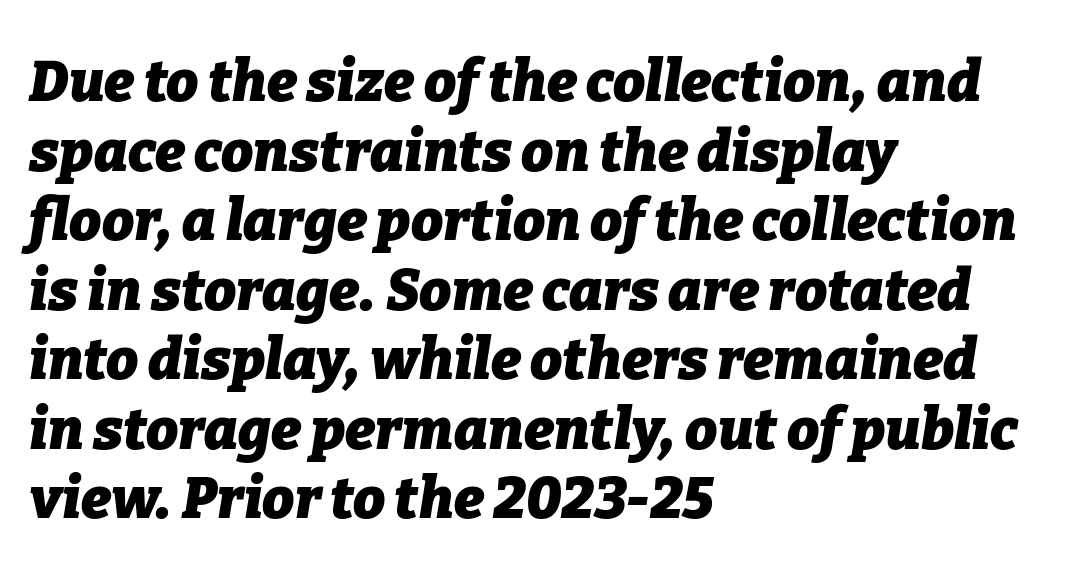
{"italic": "yes", "lean": "right", "slant_degrees": 9, "bold": "yes", "weight": "heavy", "width": "normal", "stroke_contrast": "low", "x_height": "medium", "monospaced": "no", "underline": "no", "align": "left", "line_spacing_ratio": 1.22, "letter_spacing": "normal", "letter_spacing_em": 0.0, "glyph_px": 57}
